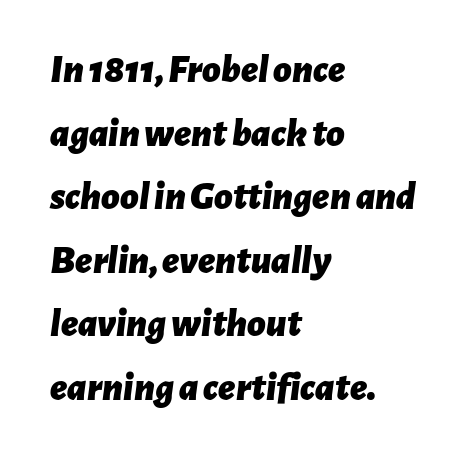
{"italic": "yes", "lean": "right", "slant_degrees": 7, "bold": "yes", "weight": "bold", "width": "normal", "stroke_contrast": "low", "x_height": "medium", "monospaced": "no", "underline": "no", "align": "left", "line_spacing": "normal", "line_spacing_ratio": 1.59, "letter_spacing": "normal", "letter_spacing_em": 0.0, "glyph_px": 40}
